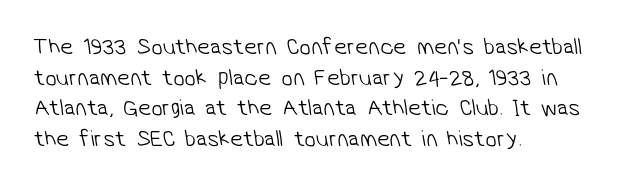
Casual observation: everything's shoved over to the left. The foot of each line stays bare and open. How are the letters spaced? Ordinarily, with no added tracking. Each stroke keeps to a modest, everyday thickness or less.
